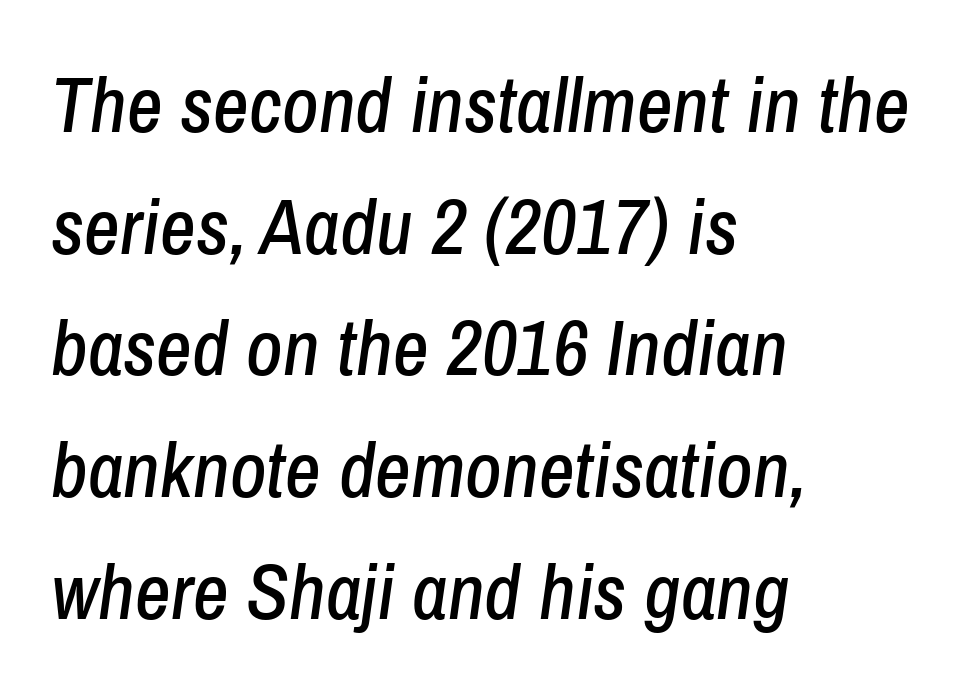
Q: Is the text italic (slanted)? A: Yes, it leans right by about 8 degrees.
Q: Is the text underlined? A: No.
Q: How is the paragraph aligned? A: Left-aligned.
Q: Is the spacing between letters normal or unusually wide? A: Normal.
Q: Is the spacing between lines tight, normal or loose? A: Normal.
Q: Width (condensed, normal, or wide)? A: Condensed.
Q: Stroke contrast? A: Low.
Q: x-height? A: Medium.
Q: Monospaced? A: No.
